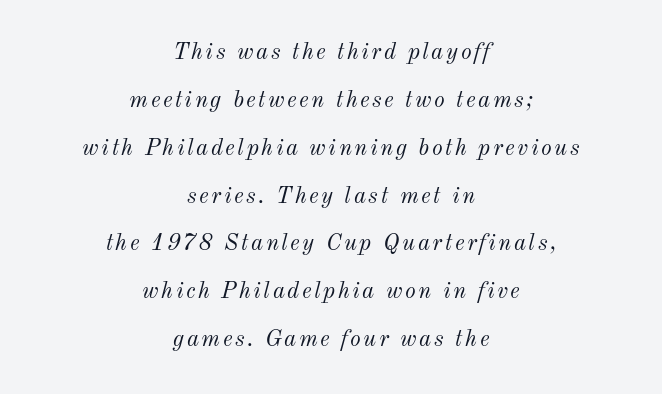
{"italic": "yes", "lean": "right", "slant_degrees": 12, "bold": "no", "underline": "no", "align": "center", "line_spacing": "loose", "line_spacing_ratio": 2.08, "glyph_px": 23}
